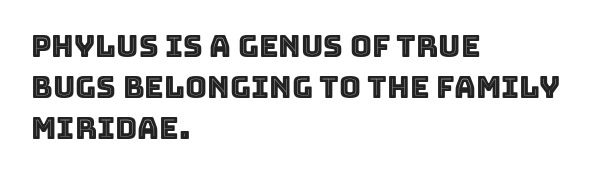
The image shows 30 px text type, upright; set left-aligned, normal line spacing (1.37x), normal letter spacing, not underlined; a large x-height.
